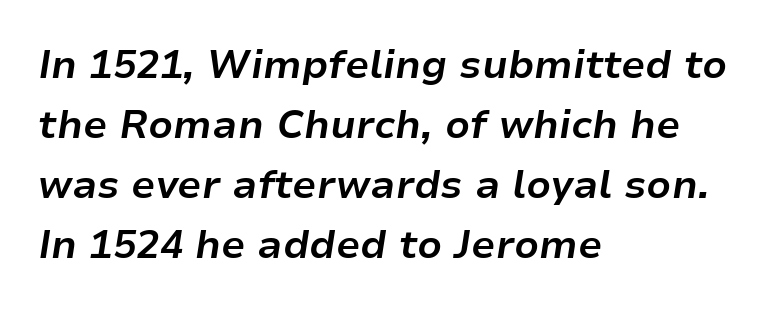
{"italic": "yes", "lean": "right", "slant_degrees": 9, "bold": "yes", "weight": "bold", "width": "normal", "stroke_contrast": "low", "x_height": "medium", "monospaced": "no", "underline": "no", "align": "left", "line_spacing": "normal", "line_spacing_ratio": 1.54, "letter_spacing": "normal", "letter_spacing_em": 0.0, "glyph_px": 39}
